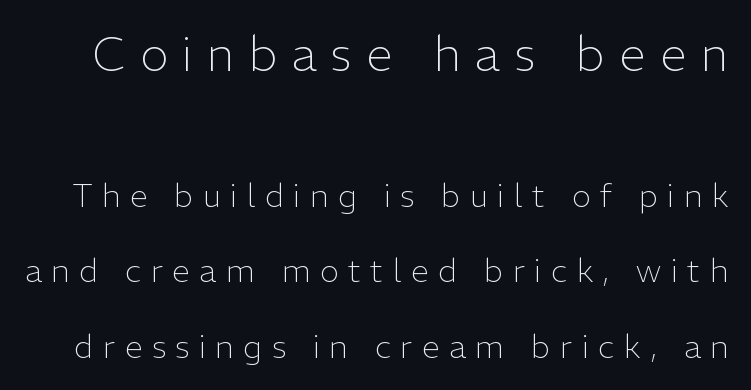
Ascenders rise straight up at ninety degrees. The block of text is sparse from top to bottom, with ample space between rows. The characters display no serif detailing; their extremities are plain. Think standard paragraph weight, or any step lighter than that. The rendering uses natural spacing where letterforms have individual widths.
